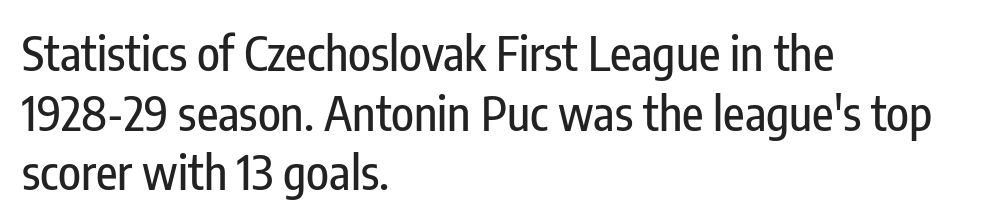
The image shows 47 px condensed sans-serif type, upright; set left-aligned, normal line spacing (1.27x), normal letter spacing, not underlined; low stroke contrast and a medium x-height.
